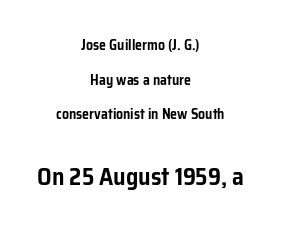
Q: Is the text italic (slanted)? A: No, it is upright.
Q: Is the text underlined? A: No.
Q: How is the paragraph aligned? A: Centered.
Q: Is the spacing between letters normal or unusually wide? A: Normal.
Q: Is the spacing between lines tight, normal or loose? A: Loose.
Q: Which block of text is set in a larger size, the first (top) or the second (bottom)? A: The second (bottom) one.
